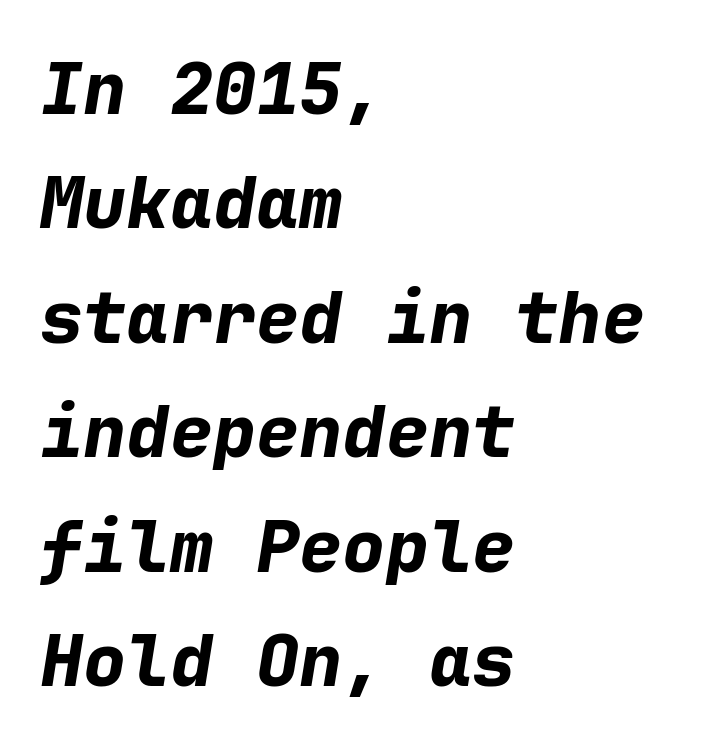
Q: Is the text bold? A: Yes.
Q: Is the text italic (slanted)? A: Yes, it leans right by about 9 degrees.
Q: Is the text underlined? A: No.
Q: How is the paragraph aligned? A: Left-aligned.
Q: Is the spacing between letters normal or unusually wide? A: Normal.
Q: Is the spacing between lines tight, normal or loose? A: Normal.
Q: Width (condensed, normal, or wide)? A: Normal.
Q: Stroke contrast? A: Low.
Q: x-height? A: Medium.
Q: Monospaced? A: Yes.
